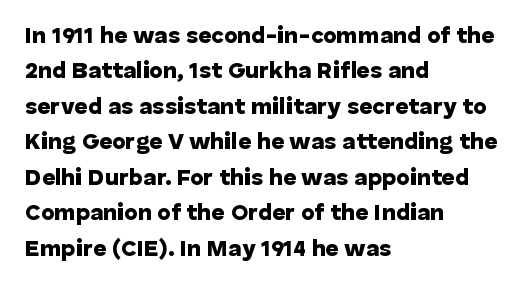
{"italic": "no", "bold": "yes", "underline": "no", "align": "left", "line_spacing": "normal", "line_spacing_ratio": 1.54, "letter_spacing": "normal", "letter_spacing_em": 0.0, "glyph_px": 23}
